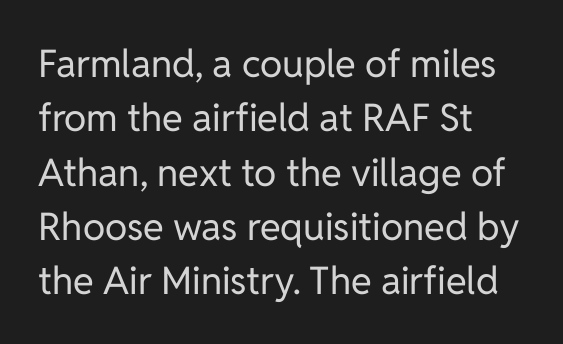
{"serif": "no", "italic": "no", "bold": "no", "weight": "regular", "width": "normal", "stroke_contrast": "low", "x_height": "medium", "monospaced": "no", "underline": "no", "align": "left", "line_spacing": "normal", "line_spacing_ratio": 1.43, "letter_spacing": "normal", "letter_spacing_em": 0.0, "glyph_px": 38}
